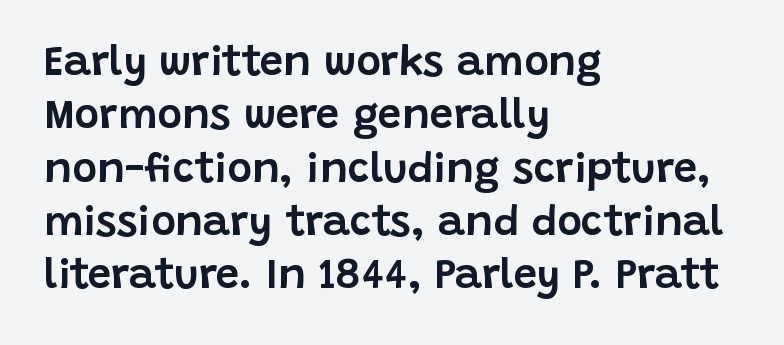
Q: Is the text italic (slanted)? A: No, it is upright.
Q: Is the typeface a serif or a sans-serif typeface? A: Sans-serif.
Q: Is the text underlined? A: No.
Q: How is the paragraph aligned? A: Left-aligned.
Q: Is the spacing between letters normal or unusually wide? A: Normal.
Q: Is the spacing between lines tight, normal or loose? A: Normal.
Q: Width (condensed, normal, or wide)? A: Normal.
Q: Stroke contrast? A: Low.
Q: x-height? A: Large.
Q: Monospaced? A: No.
